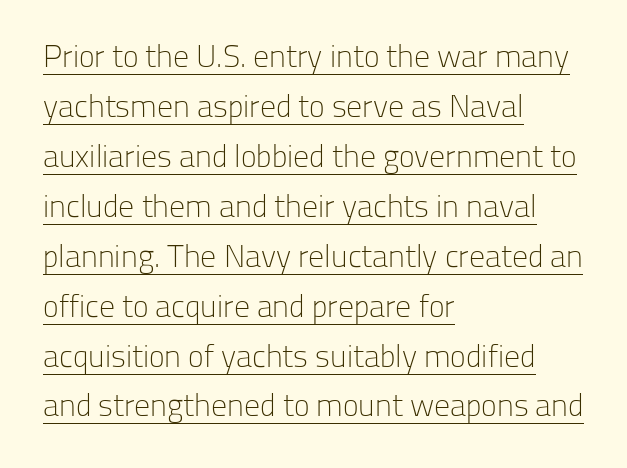
The image shows 32 px light sans-serif type, upright; set left-aligned, normal line spacing (1.56x), normal letter spacing, underlined; low stroke contrast and a medium x-height.
